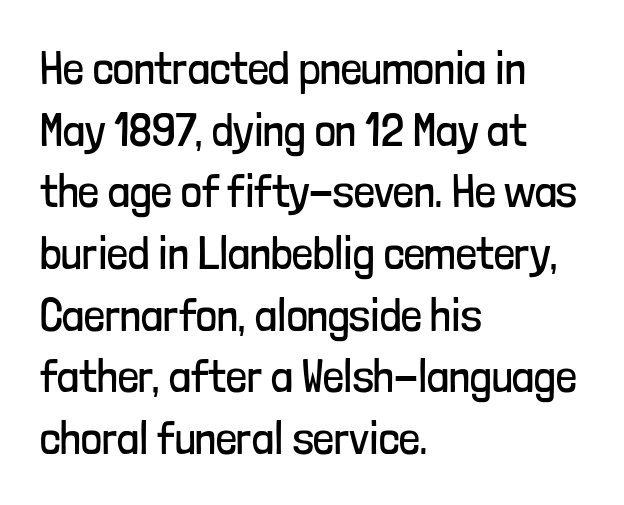
Q: Is the text bold? A: No.
Q: Is the text italic (slanted)? A: No, it is upright.
Q: Is the typeface a serif or a sans-serif typeface? A: Sans-serif.
Q: Is the text underlined? A: No.
Q: How is the paragraph aligned? A: Left-aligned.
Q: Is the spacing between letters normal or unusually wide? A: Normal.
Q: Is the spacing between lines tight, normal or loose? A: Normal.
Q: Width (condensed, normal, or wide)? A: Condensed.
Q: Stroke contrast? A: Low.
Q: x-height? A: Medium.
Q: Monospaced? A: No.
